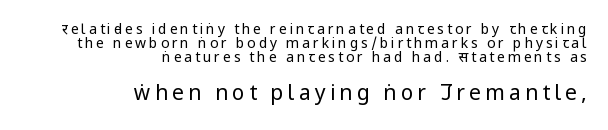
The image shows 21 px text type, upright; set right-aligned, tight line spacing (1.0x), unusually wide letter spacing (+0.2 em), not underlined; the second (bottom) block is 1.5x larger.
